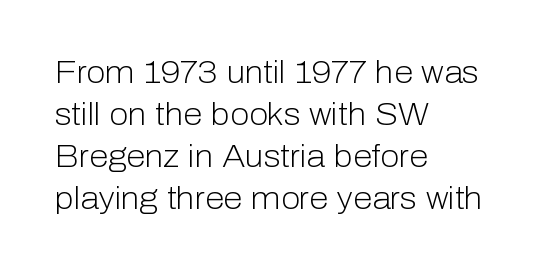
The image shows 31 px light sans-serif type, upright; set left-aligned, normal line spacing (1.35x), normal letter spacing, not underlined; low stroke contrast and a medium x-height.
